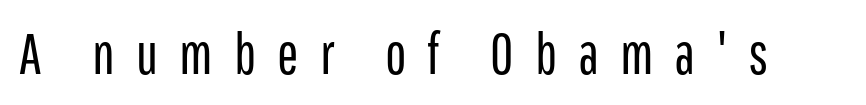
Character widths vary here, with narrow letters taking less room than wide ones. When letters stand straight like this, we call the style roman or upright. The characters display no serif detailing; their extremities are plain. No word sits above an underline. A quiet, ordinary-to-light weight characterises the typeface.
